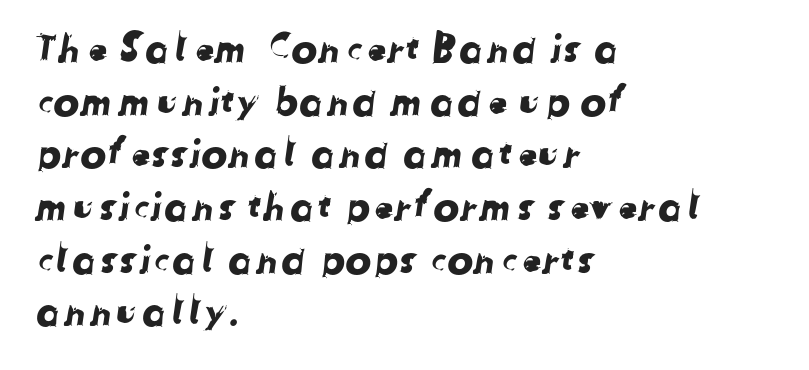
{"serif": "no", "width": "normal", "stroke_contrast": "low", "x_height": "medium", "monospaced": "no", "underline": "no", "align": "left", "line_spacing": "normal", "line_spacing_ratio": 1.35, "letter_spacing": "normal", "letter_spacing_em": 0.0, "glyph_px": 39}
